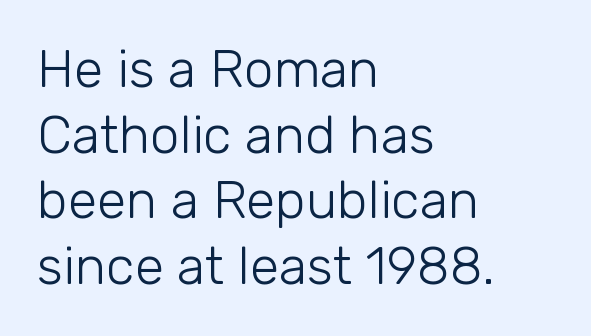
Q: Is the text bold? A: No.
Q: Is the text italic (slanted)? A: No, it is upright.
Q: Is the typeface a serif or a sans-serif typeface? A: Sans-serif.
Q: Is the text underlined? A: No.
Q: How is the paragraph aligned? A: Left-aligned.
Q: Is the spacing between letters normal or unusually wide? A: Normal.
Q: Width (condensed, normal, or wide)? A: Normal.
Q: Stroke contrast? A: Low.
Q: x-height? A: Medium.
Q: Monospaced? A: No.
